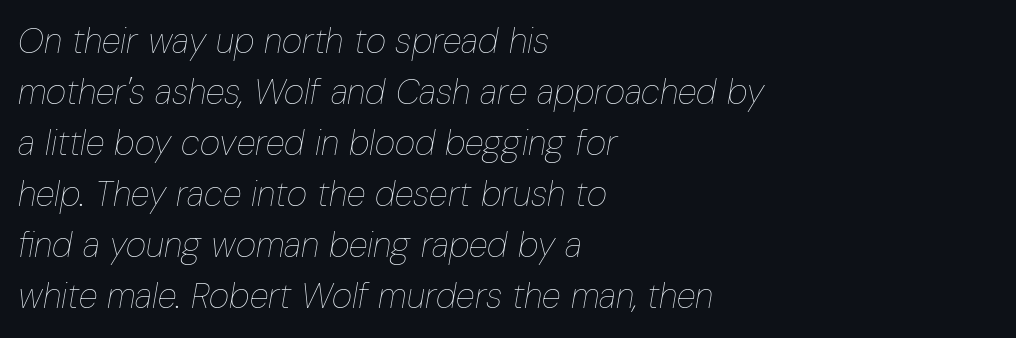
The image shows 35 px thin, condensed type, italic (leaning right); set left-aligned, normal line spacing (1.46x), normal letter spacing, not underlined; low stroke contrast and a medium x-height.
